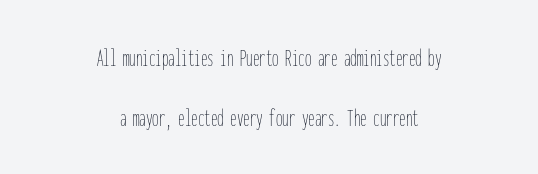
The image shows 26 px text type, upright; set centered, loose line spacing (2.29x), normal letter spacing, not underlined.
